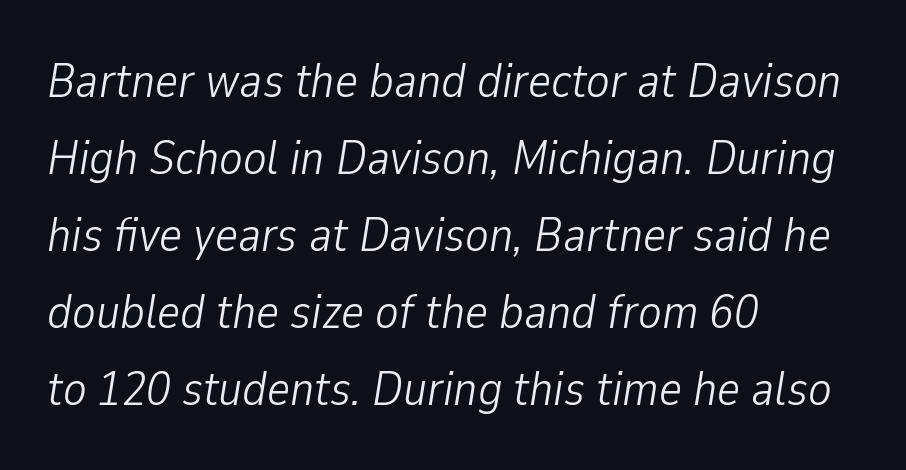
The face looks like a standard text weight, possibly lighter. Line starts are locked; line ends wander. Horizontal bands of white between lines are of average thickness. Lines of text with bare space underneath. Observe the ordinary spacing: letters are neighbours, not strangers. Does the lettering tilt? It does — this is italic.
